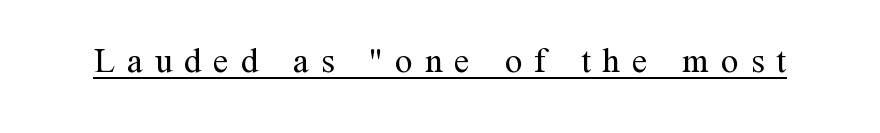
Q: Is the text bold? A: No.
Q: Is the text italic (slanted)? A: No, it is upright.
Q: Is the typeface a serif or a sans-serif typeface? A: Serif.
Q: Is the text underlined? A: Yes.
Q: Is the spacing between letters normal or unusually wide? A: Unusually wide.
Q: Width (condensed, normal, or wide)? A: Normal.
Q: Stroke contrast? A: Medium.
Q: x-height? A: Medium.
Q: Monospaced? A: No.
